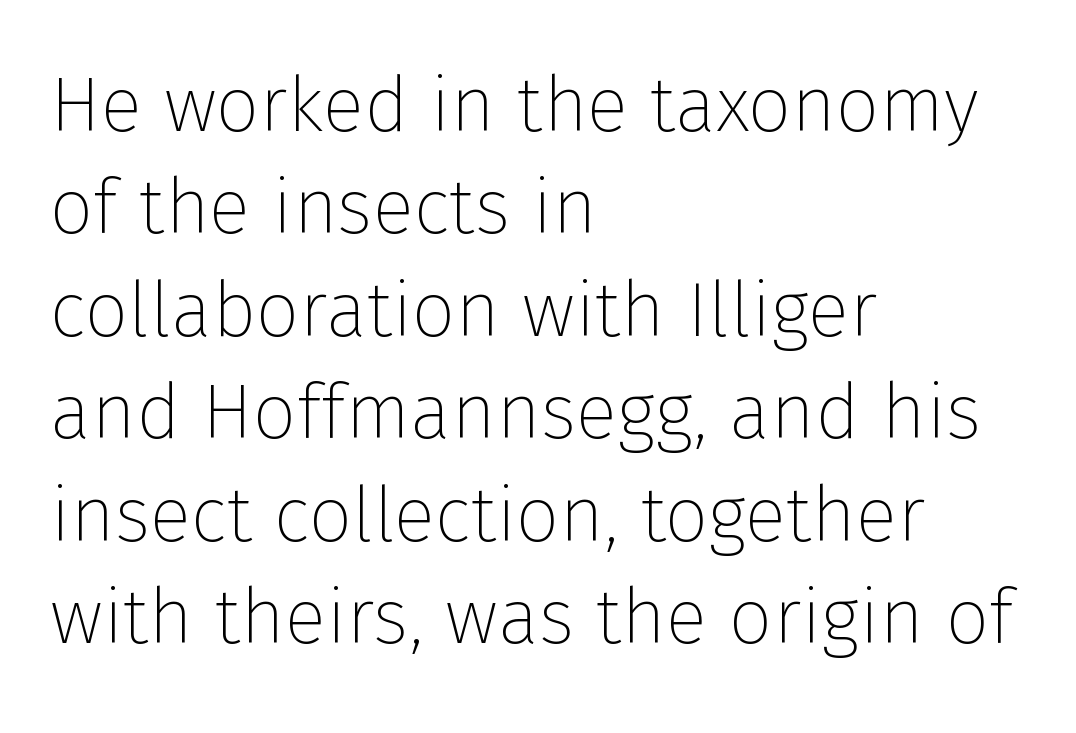
Quick note: underline off. Each line starts at the same left margin while the right side varies. The weight tops out at a normal text grade. Think of a printed novel: that variable character pitch is what you see here. The tracking reads as untouched default to a designer's eye. The typography opts for an upright posture over an oblique one.
